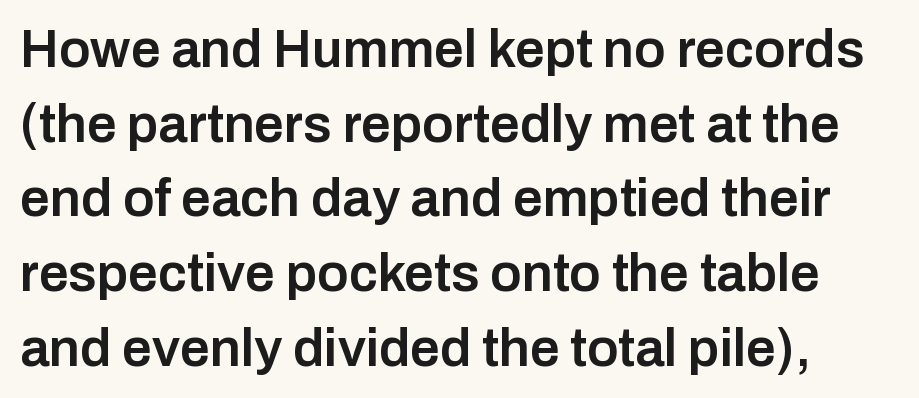
{"serif": "no", "italic": "no", "bold": "semi", "weight": "semibold", "width": "normal", "stroke_contrast": "low", "x_height": "medium", "monospaced": "no", "underline": "no", "align": "left", "line_spacing": "normal", "line_spacing_ratio": 1.41, "letter_spacing": "normal", "letter_spacing_em": 0.0, "glyph_px": 53}
